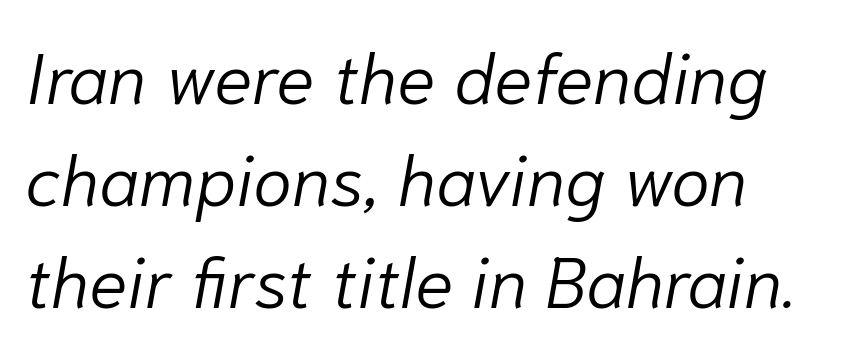
{"italic": "yes", "lean": "right", "slant_degrees": 10, "bold": "no", "weight": "light", "width": "normal", "stroke_contrast": "low", "x_height": "medium", "monospaced": "no", "underline": "no", "align": "left", "line_spacing": "normal", "line_spacing_ratio": 1.44, "letter_spacing": "normal", "letter_spacing_em": 0.0, "glyph_px": 71}
